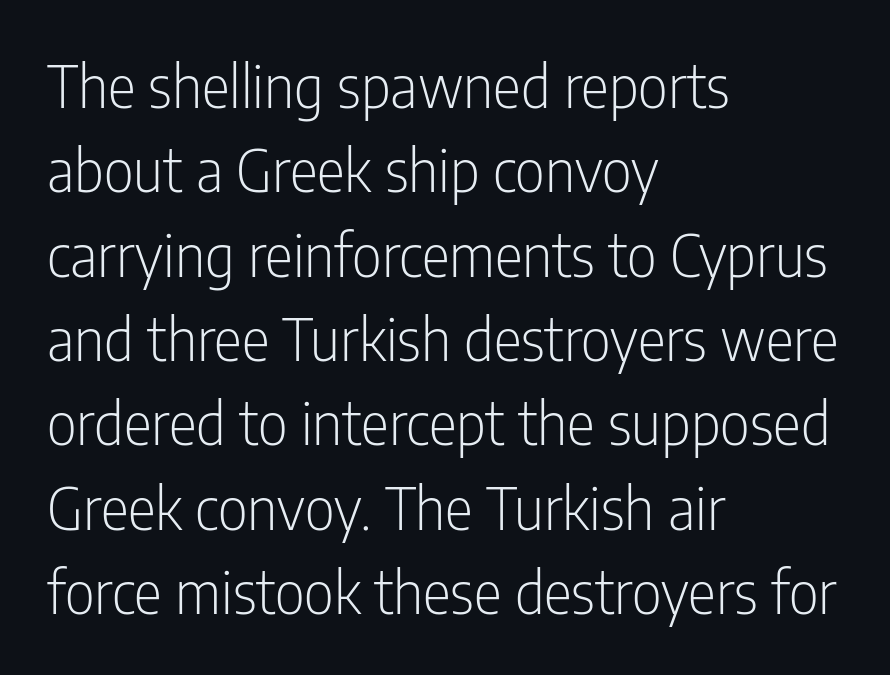
This sample keeps an unexceptional amount of space between lines. Is the type heavy? It reads as light-to-regular instead. Vertical strokes here are truly vertical. One-word summary of the alignment: left. Letterform terminals end flat and unadorned throughout the passage.
